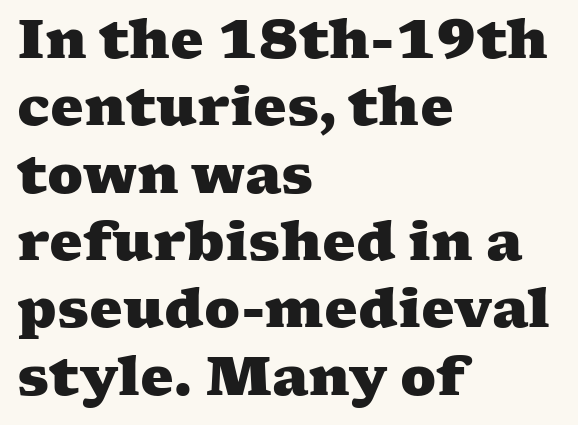
The image shows 53 px heavy, wide serif type; set left-aligned, normal line spacing (1.27x), normal letter spacing, not underlined; medium stroke contrast and a medium x-height.
